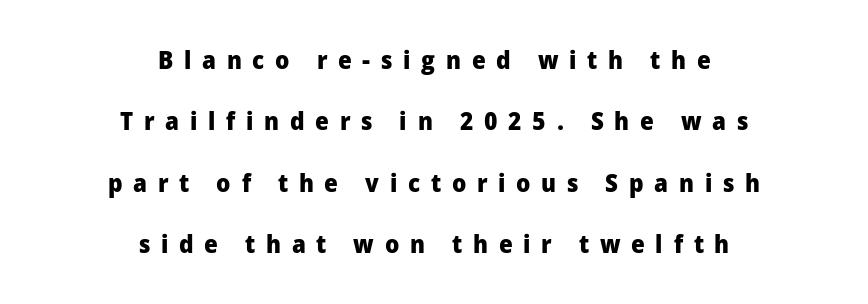
These lines are centered, leaving both edges ragged. Is there any slant? The stems are plumb. I'd describe the lettering as bold — thick and assertive. Anything drawn beneath the words? Only blank space.
